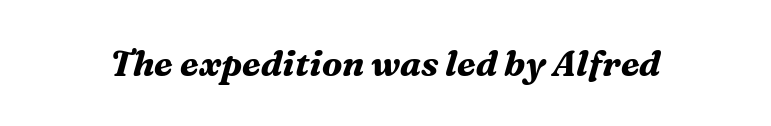
Italic: yes, the glyphs are oblique. Bare-footed words on every line. Think of a printed novel: that variable character pitch is what you see here. The gaps between neighbouring characters are ordinary and unremarkable. Pretty heavy lettering here — definitely bold.
